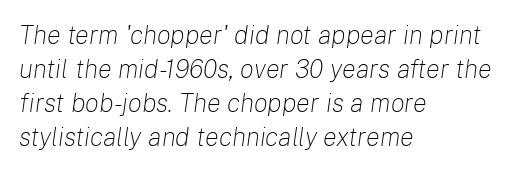
Baseline-to-baseline distance is the conventional proportion of letter height. The gaps between neighbouring characters are ordinary and unremarkable. The letters are slanted; this is an italic face. The passage is arranged the way most books set body copy — flush left.
